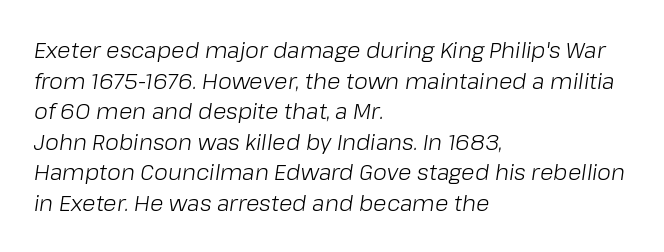
Q: Is the text bold? A: No.
Q: Is the text italic (slanted)? A: Yes, it leans right by about 8 degrees.
Q: Is the text underlined? A: No.
Q: How is the paragraph aligned? A: Left-aligned.
Q: Is the spacing between letters normal or unusually wide? A: Normal.
Q: Is the spacing between lines tight, normal or loose? A: Normal.
